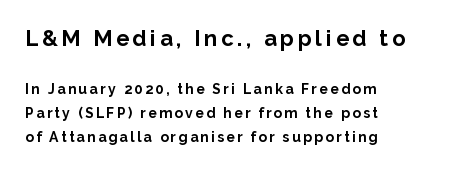
The image shows 22 px bold type, upright; set left-aligned, normal line spacing (1.7x), not underlined; the first (top) block is 1.57x larger.
